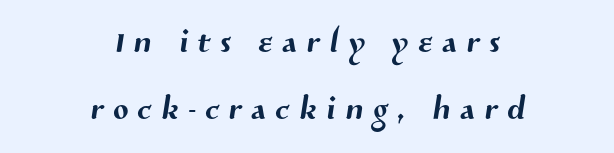
Leading matches the norm, producing a regular column. Typeset on center — no edge is straight. Clear beneath every line of the passage. Is this a fixed-width face? No — the glyphs have proportional, varying widths. The passage shown has open, widely tracked lettering throughout.
